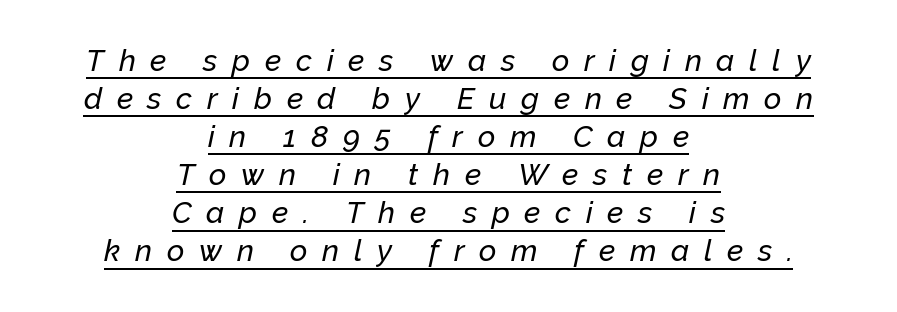
{"italic": "yes", "lean": "right", "slant_degrees": 12, "width": "normal", "stroke_contrast": "low", "x_height": "medium", "monospaced": "no", "underline": "yes", "align": "center", "line_spacing": "normal", "line_spacing_ratio": 1.27, "letter_spacing": "wide", "letter_spacing_em": 0.49, "glyph_px": 30}
